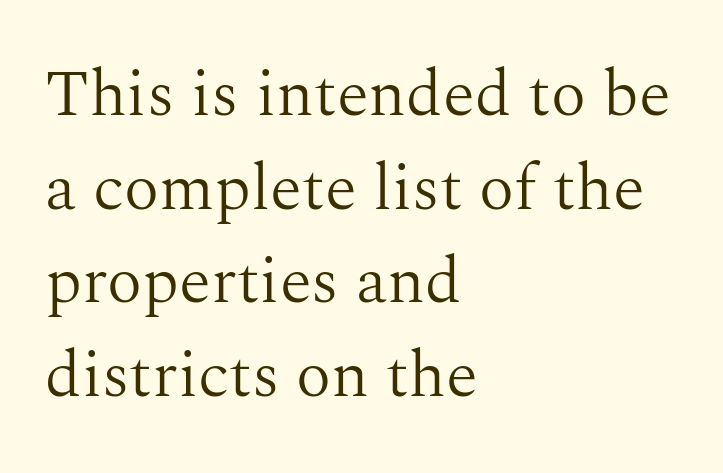
{"serif": "yes", "italic": "no", "bold": "no", "weight": "light", "width": "normal", "stroke_contrast": "medium", "x_height": "medium", "monospaced": "no", "underline": "no", "align": "left", "line_spacing": "normal", "line_spacing_ratio": 1.42, "letter_spacing": "normal", "letter_spacing_em": 0.0, "glyph_px": 66}
